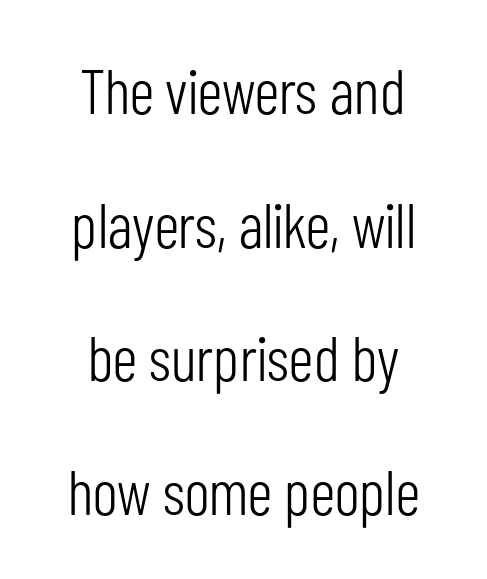
The image shows 63 px light, condensed sans-serif type, upright; set centered, loose line spacing (2.12x), normal letter spacing, not underlined; low stroke contrast and a medium x-height.
